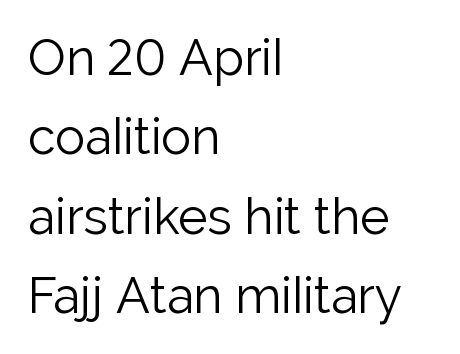
Each letter keeps its own natural width here, so spacing adapts to shape. This is sans-serif lettering, the kind often seen on screens and signage. The font sits on the lighter half of the weight spectrum, regular included. Italic? Not at all — the glyphs are vertical. The leading is moderate, giving the passage an even texture. Casual observation: everything's shoved over to the left.
